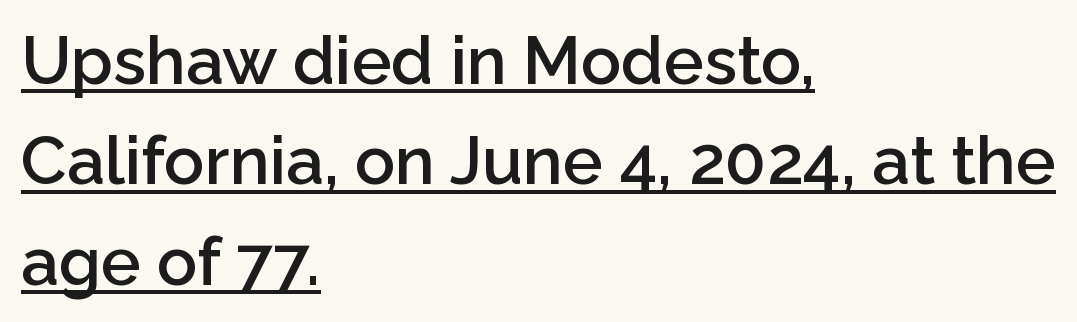
The image shows 67 px semibold sans-serif type, upright; set left-aligned, normal line spacing (1.5x), normal letter spacing, underlined; low stroke contrast and a medium x-height.
